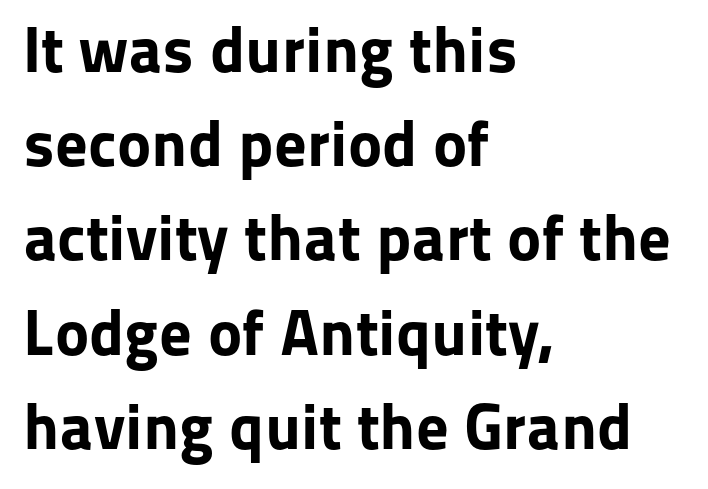
The image shows 65 px bold sans-serif type, upright; set left-aligned, normal line spacing (1.45x), normal letter spacing, not underlined; low stroke contrast and a medium x-height.
